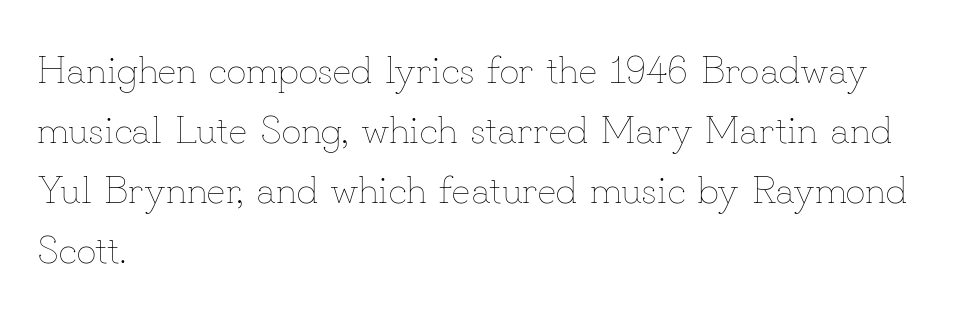
Q: Is the text bold? A: No.
Q: Is the text italic (slanted)? A: No, it is upright.
Q: Is the text underlined? A: No.
Q: How is the paragraph aligned? A: Left-aligned.
Q: Is the spacing between letters normal or unusually wide? A: Normal.
Q: Is the spacing between lines tight, normal or loose? A: Normal.
Q: Width (condensed, normal, or wide)? A: Normal.
Q: Stroke contrast? A: Low.
Q: x-height? A: Small.
Q: Monospaced? A: No.
